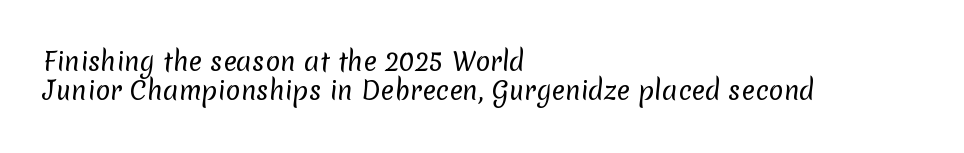
{"bold": "no", "underline": "no", "align": "left", "line_spacing_ratio": 1.18, "letter_spacing": "normal", "letter_spacing_em": 0.0, "glyph_px": 25}
